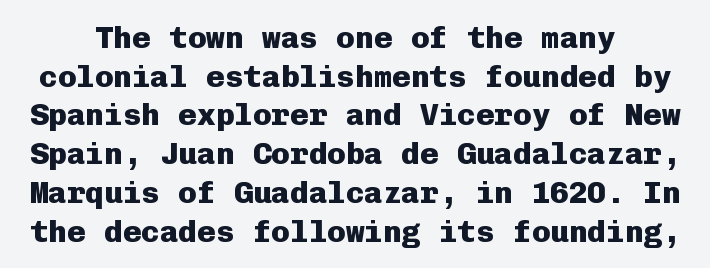
You can tell it's not italic because the verticals are truly vertical. The rendering keeps characters at their native spacing. Every character here occupies the same horizontal width, giving the sample a typewriter-like rhythm. No word sits above an underline. Classification — sans serif.
